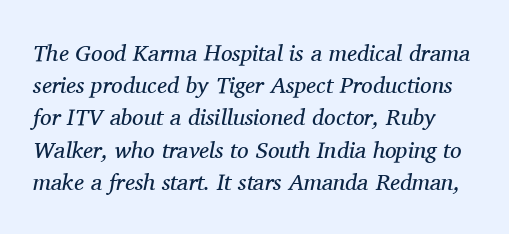
Q: Is the text bold? A: No.
Q: Is the text italic (slanted)? A: Yes, it leans right by about 11 degrees.
Q: Is the text underlined? A: No.
Q: Is the spacing between letters normal or unusually wide? A: Normal.
Q: Is the spacing between lines tight, normal or loose? A: Normal.
